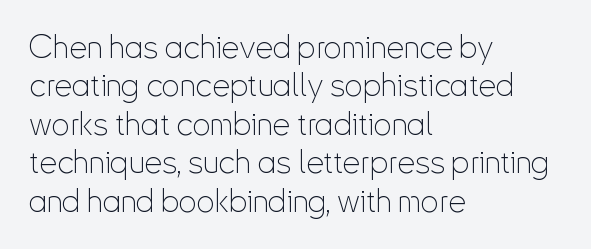
A student would call this left alignment; a typographer would say flush left, rag right. Is the stroke heavy? The answer is a plain regular-or-lighter. The rendering shows plain stroke endings on the letterforms — a sans-serif design. Every character sits straight up, as roman type does.
